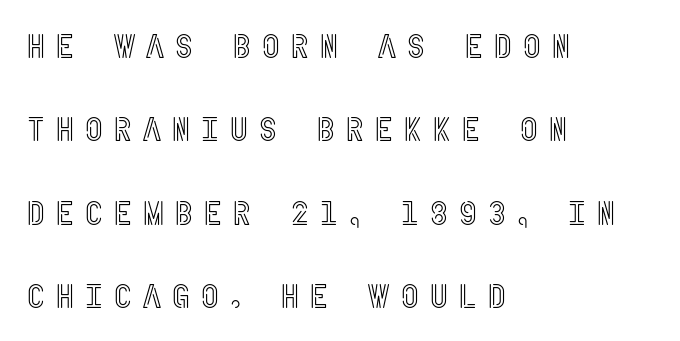
{"italic": "no", "width": "condensed", "x_height": "large", "underline": "no", "align": "left", "line_spacing": "loose", "line_spacing_ratio": 2.45, "letter_spacing": "wide", "letter_spacing_em": 0.27, "glyph_px": 34}
